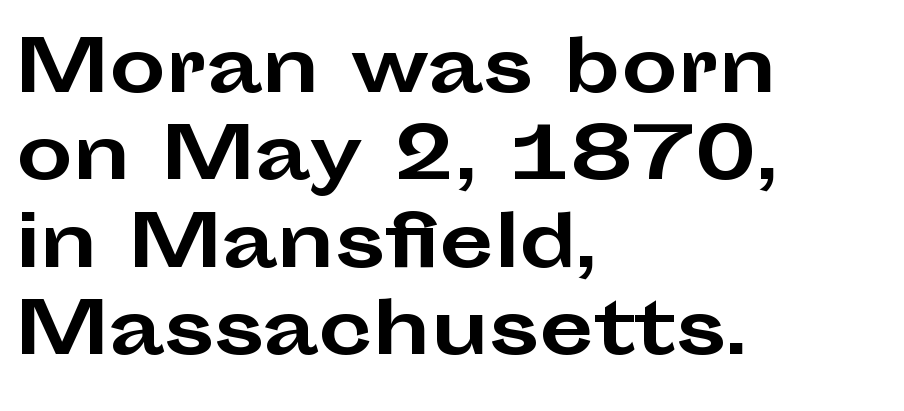
The image shows 71 px bold, wide sans-serif type, upright; set left-aligned, line spacing 1.23x, normal letter spacing, not underlined; low stroke contrast and a medium x-height.
